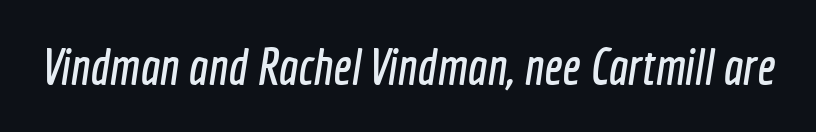
Q: Is the typeface a serif or a sans-serif typeface? A: Sans-serif.
Q: Is the text underlined? A: No.
Q: Is the spacing between letters normal or unusually wide? A: Normal.
Q: Width (condensed, normal, or wide)? A: Condensed.
Q: x-height? A: Medium.
Q: Monospaced? A: No.
